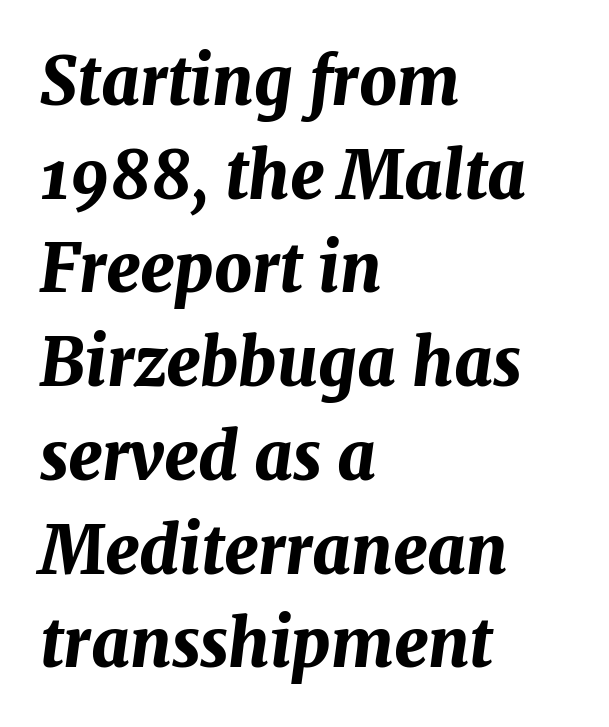
Q: Is the text bold? A: Yes.
Q: Is the text italic (slanted)? A: Yes, it leans right by about 7 degrees.
Q: Is the text underlined? A: No.
Q: How is the paragraph aligned? A: Left-aligned.
Q: Is the spacing between letters normal or unusually wide? A: Normal.
Q: Is the spacing between lines tight, normal or loose? A: Normal.
Q: Width (condensed, normal, or wide)? A: Normal.
Q: Stroke contrast? A: Medium.
Q: x-height? A: Medium.
Q: Monospaced? A: No.
